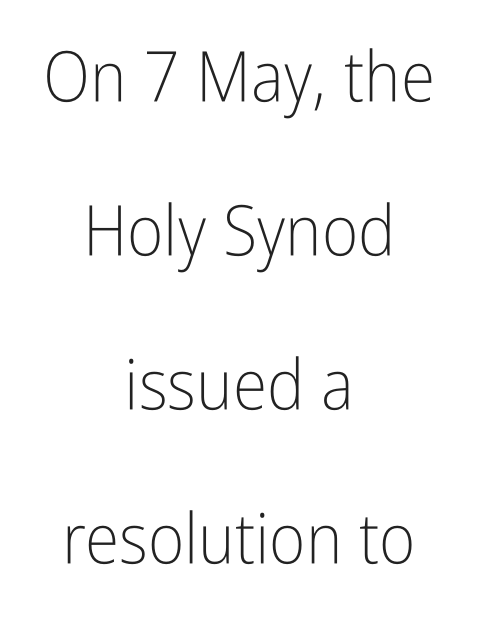
Interline gaps are noticeably wide in this sample. No feet cap the strokes, marking this as sans-serif type. The rendering uses natural spacing where letterforms have individual widths. This reads as an unemphasized weight, regular at the heaviest.
